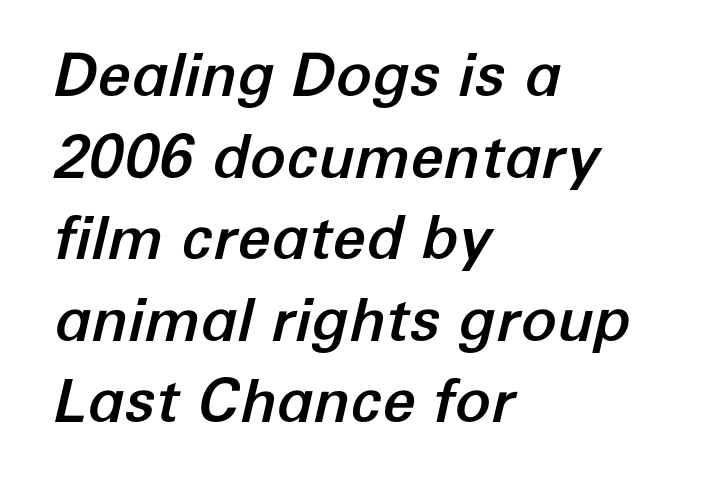
Left-aligned paragraph, ragged on the right. The passage shown is not underscored anywhere. Vertical spacing — default. Yep, that's italic — everything's leaning. Proportional: the letters do not fall into vertical columns.
